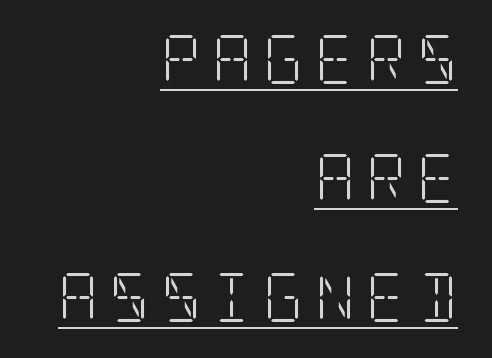
{"serif": "yes", "italic": "no", "bold": "no", "weight": "light", "width": "condensed", "stroke_contrast": "low", "x_height": "large", "underline": "yes", "align": "right", "line_spacing": "loose", "line_spacing_ratio": 2.43, "letter_spacing": "wide", "letter_spacing_em": 0.23, "glyph_px": 49}
